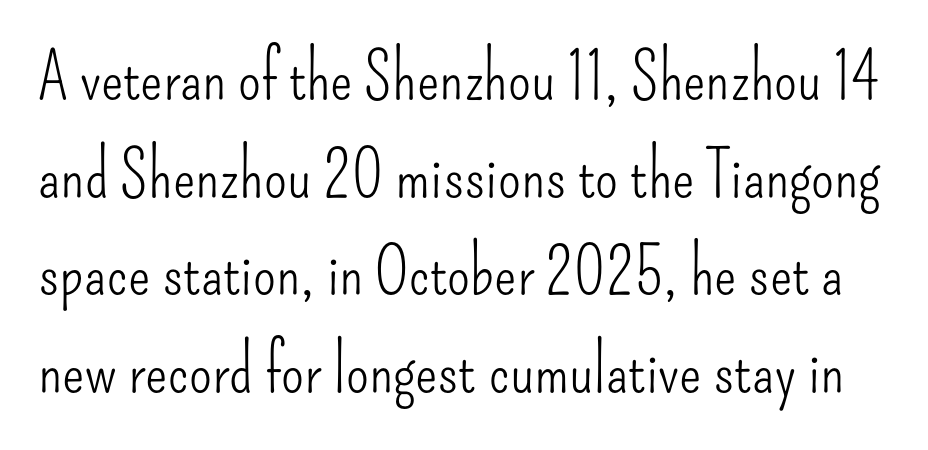
Q: Is the text bold? A: No.
Q: Is the text italic (slanted)? A: No, it is upright.
Q: Is the typeface a serif or a sans-serif typeface? A: Sans-serif.
Q: Is the text underlined? A: No.
Q: Is the spacing between letters normal or unusually wide? A: Normal.
Q: Is the spacing between lines tight, normal or loose? A: Normal.
Q: Width (condensed, normal, or wide)? A: Condensed.
Q: Stroke contrast? A: Low.
Q: x-height? A: Small.
Q: Monospaced? A: No.
